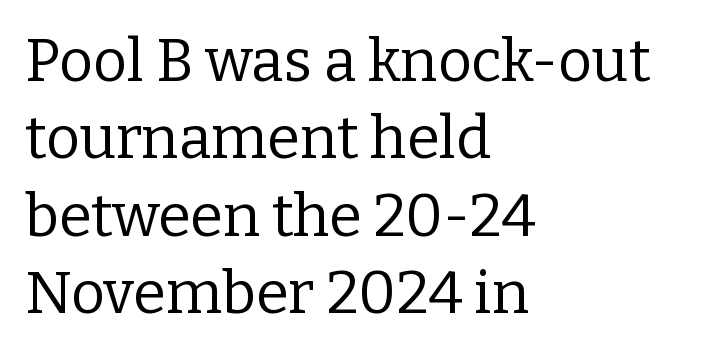
The image shows 59 px regular-weight serif type, upright; set left-aligned, normal line spacing (1.31x), normal letter spacing, not underlined; low stroke contrast and a medium x-height.
